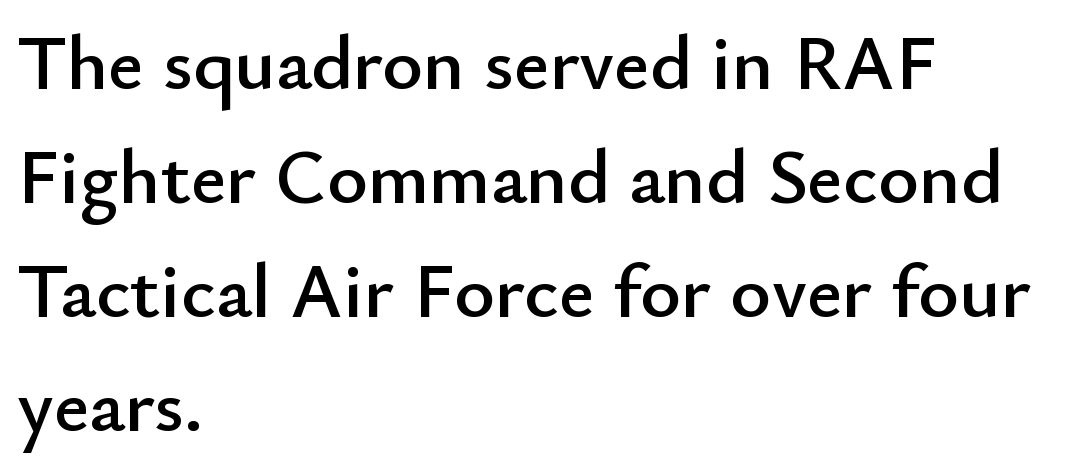
{"serif": "no", "italic": "no", "width": "normal", "stroke_contrast": "low", "x_height": "small", "monospaced": "no", "underline": "no", "align": "left", "line_spacing": "normal", "line_spacing_ratio": 1.46, "letter_spacing": "normal", "letter_spacing_em": 0.0, "glyph_px": 78}
